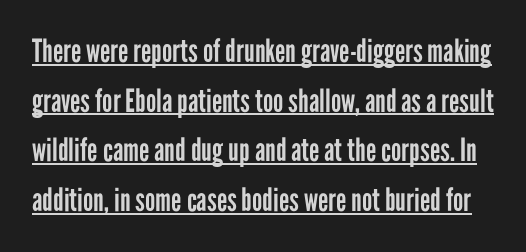
Q: Is the text bold? A: No.
Q: Is the text italic (slanted)? A: No, it is upright.
Q: Is the typeface a serif or a sans-serif typeface? A: Sans-serif.
Q: Is the text underlined? A: Yes.
Q: Is the spacing between letters normal or unusually wide? A: Normal.
Q: Is the spacing between lines tight, normal or loose? A: Normal.
Q: Width (condensed, normal, or wide)? A: Condensed.
Q: Stroke contrast? A: Low.
Q: x-height? A: Medium.
Q: Monospaced? A: No.
